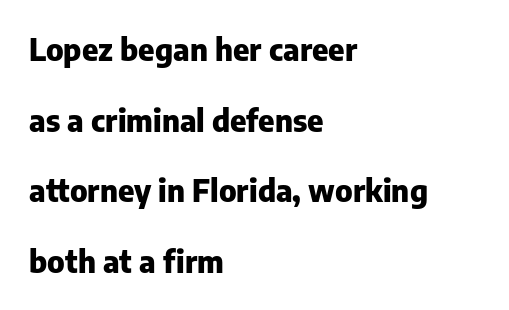
{"serif": "no", "italic": "no", "bold": "yes", "weight": "heavy", "width": "normal", "stroke_contrast": "low", "x_height": "medium", "monospaced": "no", "underline": "no", "align": "left", "line_spacing": "loose", "line_spacing_ratio": 2.28, "letter_spacing": "normal", "letter_spacing_em": 0.0, "glyph_px": 31}
